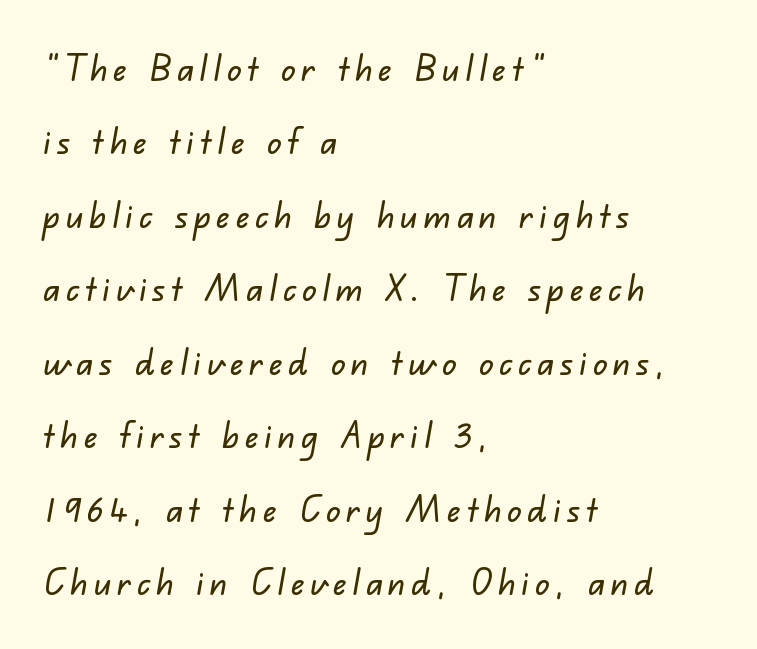
{"serif": "no", "width": "normal", "stroke_contrast": "low", "x_height": "small", "monospaced": "no", "underline": "no", "align": "left", "line_spacing": "loose", "line_spacing_ratio": 2.04, "glyph_px": 36}
